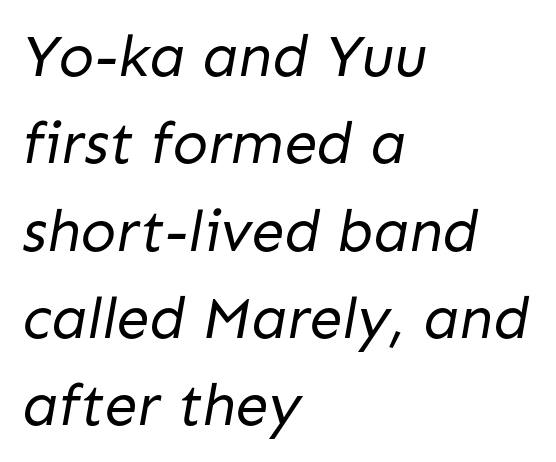
These lines are rendered in a variable-pitch font. The line-height multiplier appears to be the usual default. The text was rendered using a sans face with plain stroke endings. Descenders are the only things crossing below the line. No heavy texture on the line: the type isn't bold. No extra tracking has been applied to these lines.
